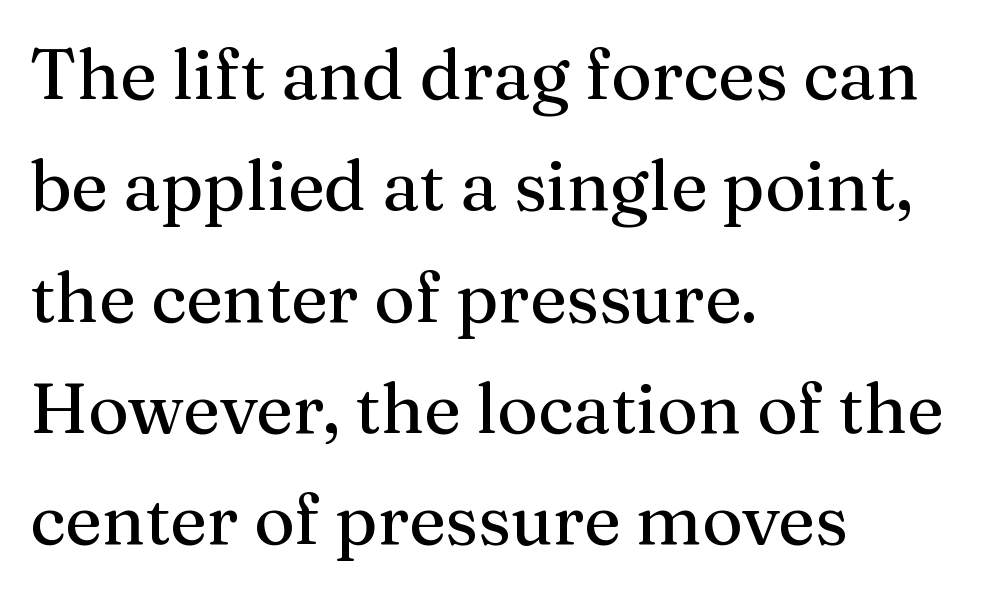
Q: Is the text italic (slanted)? A: No, it is upright.
Q: Is the typeface a serif or a sans-serif typeface? A: Serif.
Q: Is the text underlined? A: No.
Q: How is the paragraph aligned? A: Left-aligned.
Q: Is the spacing between letters normal or unusually wide? A: Normal.
Q: Is the spacing between lines tight, normal or loose? A: Normal.
Q: Width (condensed, normal, or wide)? A: Normal.
Q: Stroke contrast? A: Medium.
Q: x-height? A: Medium.
Q: Monospaced? A: No.
